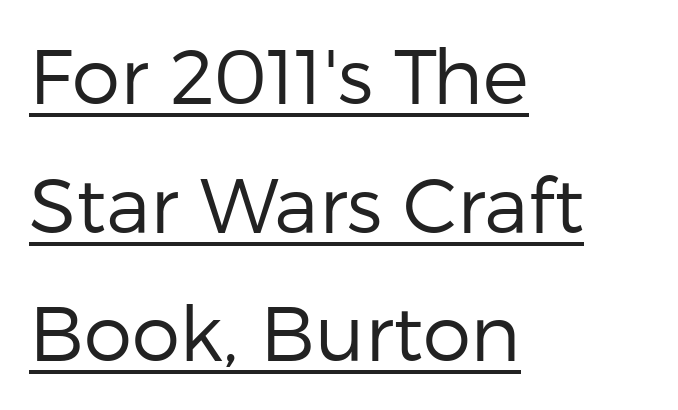
Q: Is the text bold? A: No.
Q: Is the text italic (slanted)? A: No, it is upright.
Q: Is the typeface a serif or a sans-serif typeface? A: Sans-serif.
Q: Is the text underlined? A: Yes.
Q: How is the paragraph aligned? A: Left-aligned.
Q: Is the spacing between letters normal or unusually wide? A: Normal.
Q: Is the spacing between lines tight, normal or loose? A: Normal.
Q: Width (condensed, normal, or wide)? A: Normal.
Q: Stroke contrast? A: Low.
Q: x-height? A: Medium.
Q: Monospaced? A: No.
